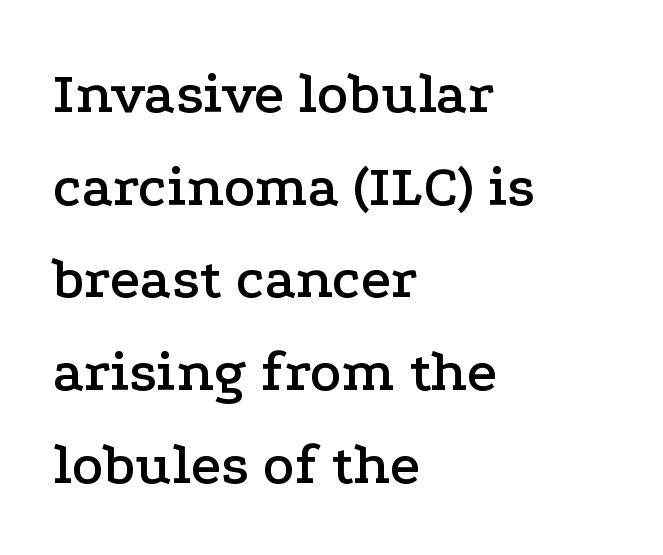
The image shows 59 px wide serif type, upright; set left-aligned, normal line spacing (1.57x), normal letter spacing, not underlined; low stroke contrast and a medium x-height.
